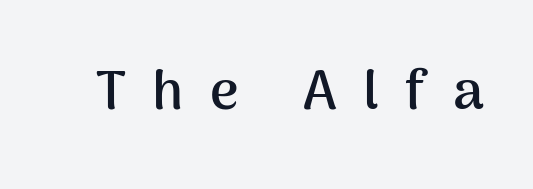
The face used here has the dense, thick strokes of a bold. Characters remain perfectly vertical along every line. Rule under the text: the space is simply empty. Does extra space separate the letters? Yes, quite a lot of it. You could not count columns in this text — the font is proportionally spaced. Serifs: no, the terminals of the letterforms are clean.
